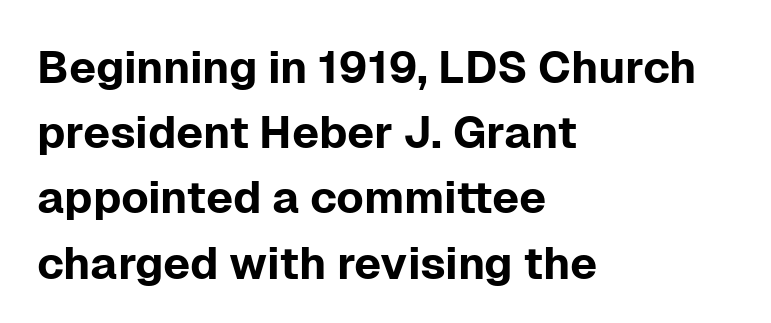
Only glyphs here, with clear space below each row. Tall strokes in this sample are plumb rather than angled. Line spacing here is normal. Is this a fixed-width face? No — the glyphs have proportional, varying widths. No feet cap the strokes, marking this as sans-serif type.
